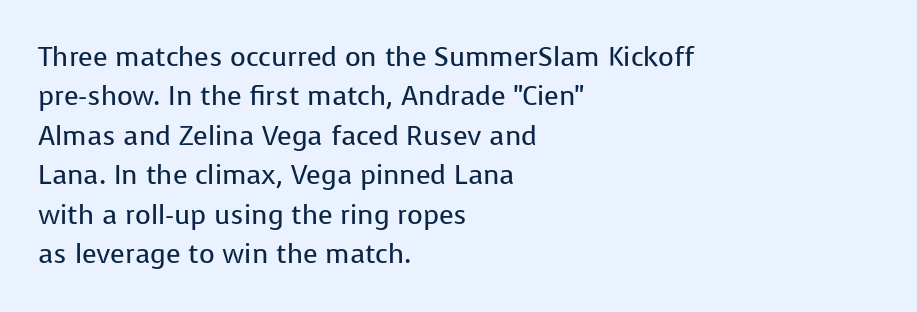
Q: Is the text bold? A: No.
Q: Is the text italic (slanted)? A: No, it is upright.
Q: Is the text underlined? A: No.
Q: How is the paragraph aligned? A: Left-aligned.
Q: Is the spacing between letters normal or unusually wide? A: Normal.
Q: Is the spacing between lines tight, normal or loose? A: Normal.
